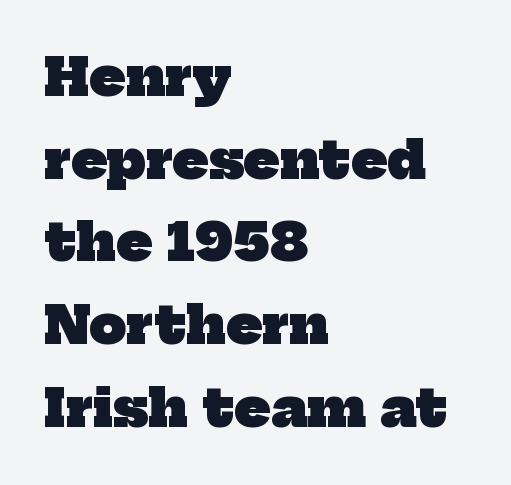
The image shows 52 px heavy serif type; set left-aligned, normal line spacing (1.59x), normal letter spacing, not underlined; low stroke contrast and a medium x-height.
